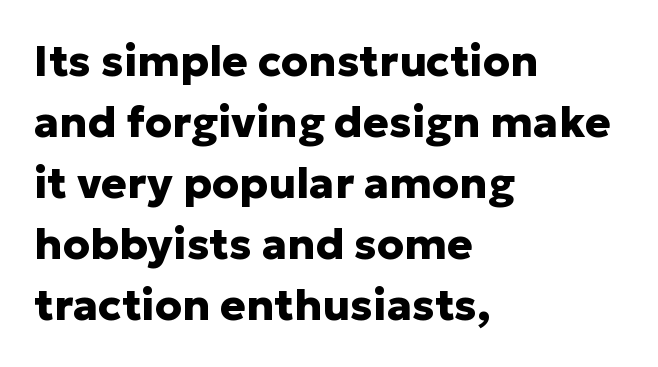
Q: Is the text bold? A: Yes.
Q: Is the text italic (slanted)? A: No, it is upright.
Q: Is the typeface a serif or a sans-serif typeface? A: Sans-serif.
Q: Is the text underlined? A: No.
Q: How is the paragraph aligned? A: Left-aligned.
Q: Is the spacing between letters normal or unusually wide? A: Normal.
Q: Is the spacing between lines tight, normal or loose? A: Normal.
Q: Width (condensed, normal, or wide)? A: Normal.
Q: Stroke contrast? A: Low.
Q: x-height? A: Medium.
Q: Monospaced? A: No.
